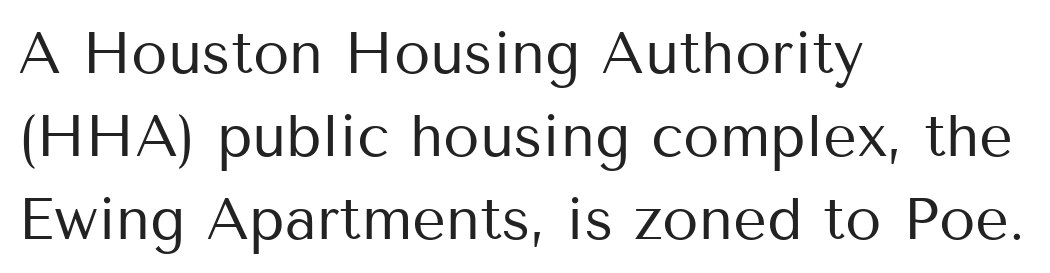
Tracking here is standard; glyphs follow each other at the usual distance. What's the leading like? Ordinary, nothing unusual. The string is rendered with underlining switched off. Stems and bowls with no extra thickness — not bold. Short and long lines alike share a common starting point at left.
